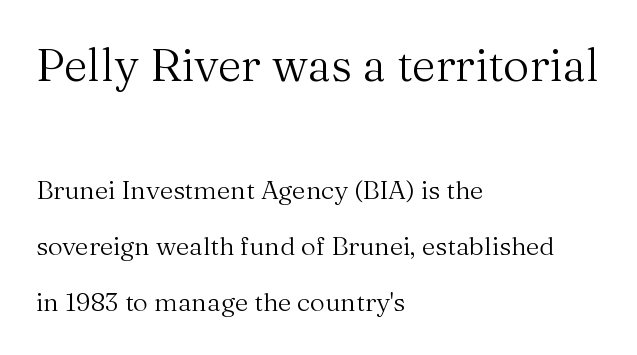
The image shows 46 px regular-weight serif type, upright; set left-aligned, loose line spacing (2.17x), normal letter spacing, not underlined; the first (top) block is 1.77x larger; medium stroke contrast and a medium x-height.
